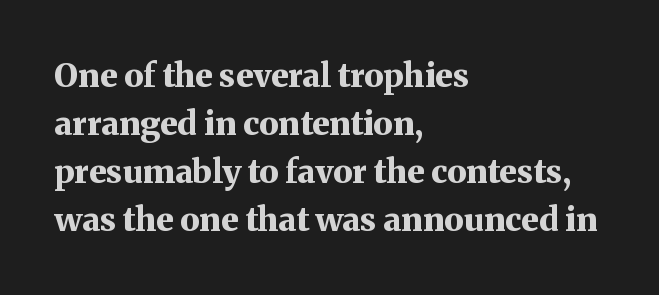
The image shows 33 px bold serif type, upright; set left-aligned, normal line spacing (1.45x), normal letter spacing, not underlined; medium stroke contrast and a medium x-height.
